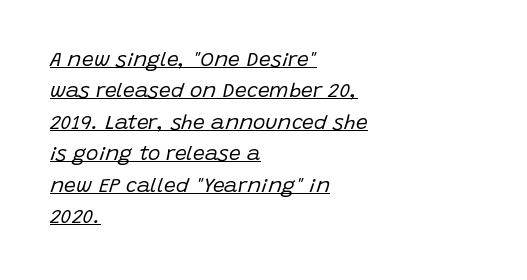
The image shows 21 px text type, italic (leaning right); set left-aligned, normal line spacing (1.5x), normal letter spacing, underlined.
